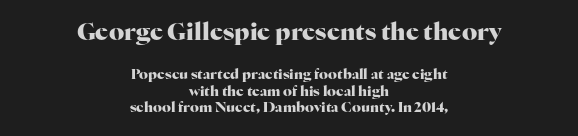
The image shows 24 px bold type, upright; set centered, line spacing 1.17x, normal letter spacing, not underlined; the first (top) block is 1.71x larger.
